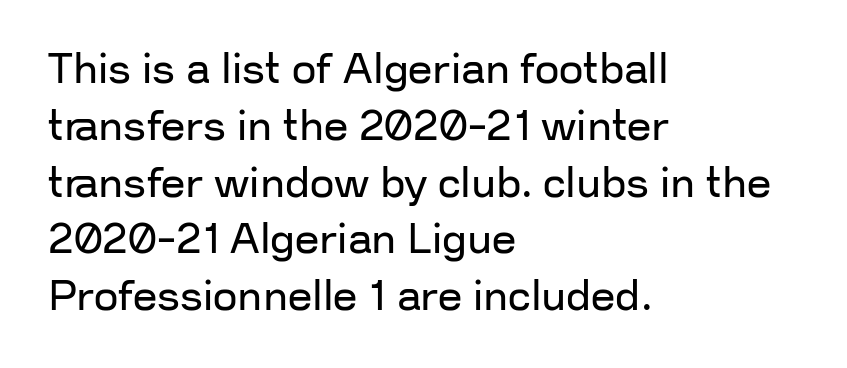
Q: Is the text bold? A: No.
Q: Is the text italic (slanted)? A: No, it is upright.
Q: Is the typeface a serif or a sans-serif typeface? A: Sans-serif.
Q: Is the text underlined? A: No.
Q: How is the paragraph aligned? A: Left-aligned.
Q: Is the spacing between letters normal or unusually wide? A: Normal.
Q: Is the spacing between lines tight, normal or loose? A: Normal.
Q: Width (condensed, normal, or wide)? A: Normal.
Q: Stroke contrast? A: Low.
Q: x-height? A: Medium.
Q: Monospaced? A: No.
